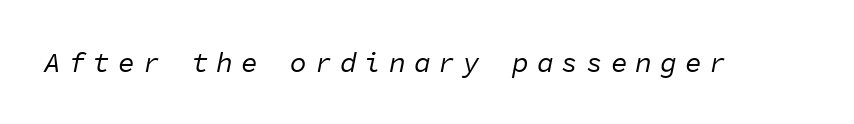
{"italic": "yes", "lean": "right", "slant_degrees": 11, "bold": "no", "weight": "regular", "width": "normal", "stroke_contrast": "low", "x_height": "medium", "monospaced": "yes", "underline": "no", "letter_spacing": "wide", "letter_spacing_em": 0.28, "glyph_px": 28}
